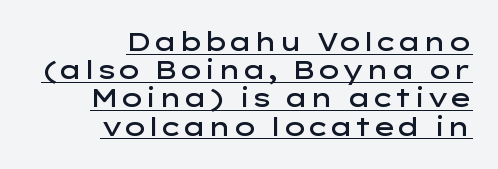
Compared with undecorated copy, this sample adds a rule below the words. The horizontal fit of the characters is conventional and even. The compositor pushed each line to the right boundary. You can tell it's not italic because the verticals are truly vertical. Look at the stroke-to-counter ratio: somewhat heavy, a semibold.
